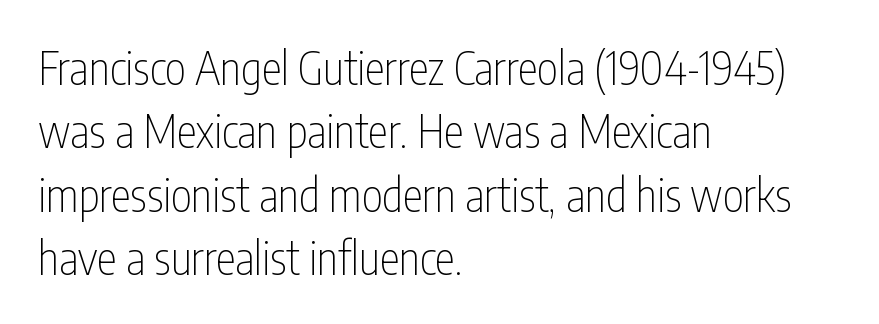
{"serif": "no", "italic": "no", "bold": "no", "weight": "thin", "width": "condensed", "stroke_contrast": "low", "x_height": "medium", "monospaced": "no", "underline": "no", "align": "left", "line_spacing": "normal", "line_spacing_ratio": 1.41, "letter_spacing": "normal", "letter_spacing_em": 0.0, "glyph_px": 45}
